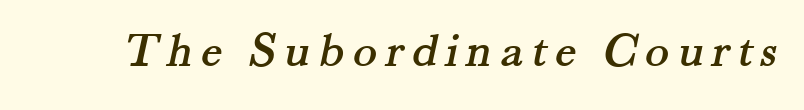
Q: Is the typeface a serif or a sans-serif typeface? A: Serif.
Q: Is the text underlined? A: No.
Q: Width (condensed, normal, or wide)? A: Normal.
Q: Stroke contrast? A: Medium.
Q: x-height? A: Small.
Q: Monospaced? A: No.
